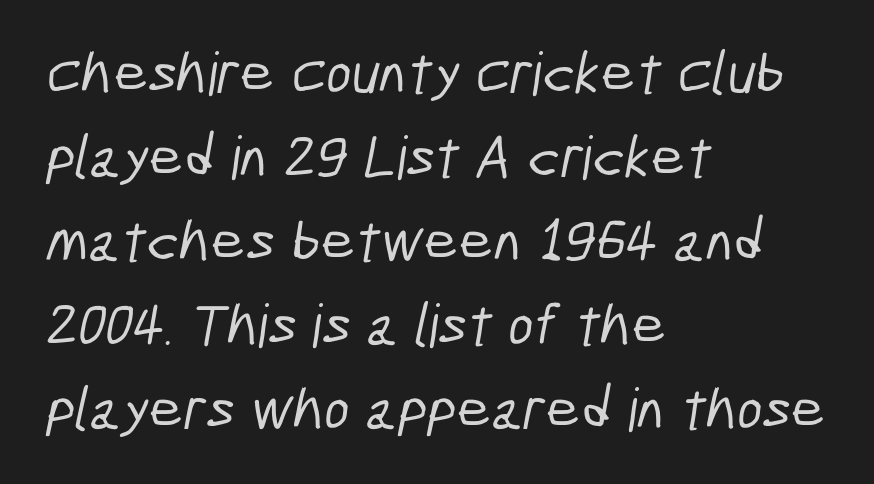
{"serif": "no", "width": "condensed", "stroke_contrast": "low", "x_height": "medium", "monospaced": "no", "underline": "no", "align": "left", "line_spacing": "normal", "line_spacing_ratio": 1.4, "letter_spacing": "normal", "letter_spacing_em": 0.0, "glyph_px": 60}
